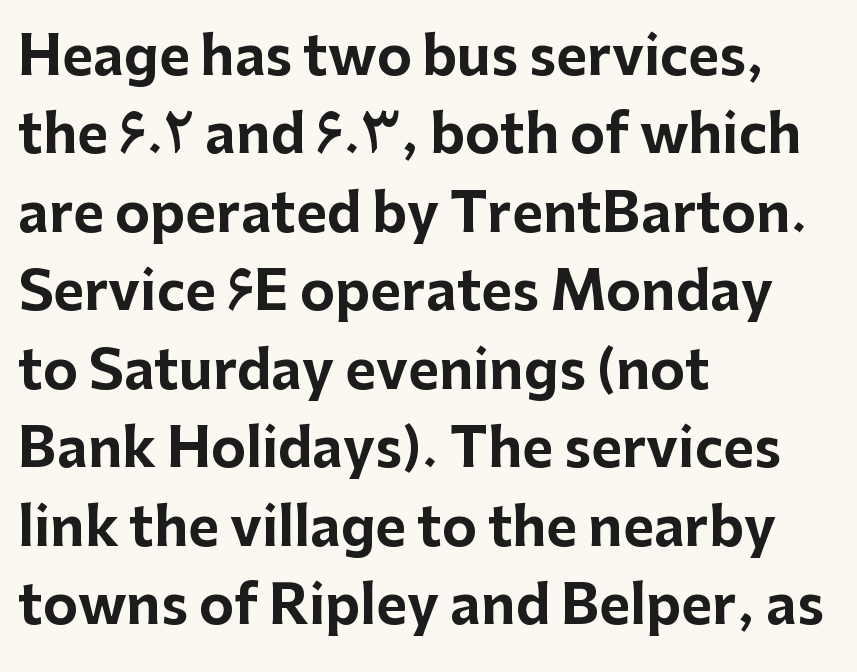
{"serif": "no", "italic": "no", "bold": "yes", "weight": "bold", "width": "normal", "stroke_contrast": "low", "x_height": "medium", "monospaced": "no", "underline": "no", "align": "left", "line_spacing": "normal", "line_spacing_ratio": 1.48, "letter_spacing": "normal", "letter_spacing_em": 0.0, "glyph_px": 53}
